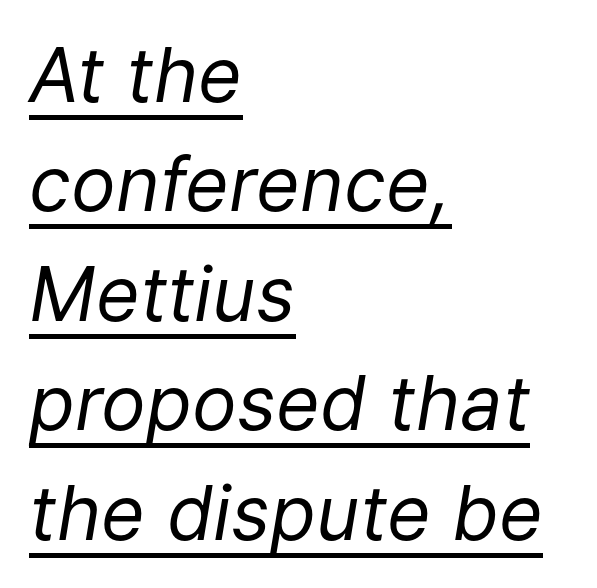
Q: Is the text bold? A: No.
Q: Is the text italic (slanted)? A: Yes, it leans right by about 9 degrees.
Q: Is the text underlined? A: Yes.
Q: How is the paragraph aligned? A: Left-aligned.
Q: Is the spacing between letters normal or unusually wide? A: Normal.
Q: Is the spacing between lines tight, normal or loose? A: Normal.
Q: Width (condensed, normal, or wide)? A: Normal.
Q: Stroke contrast? A: Low.
Q: x-height? A: Medium.
Q: Monospaced? A: No.
